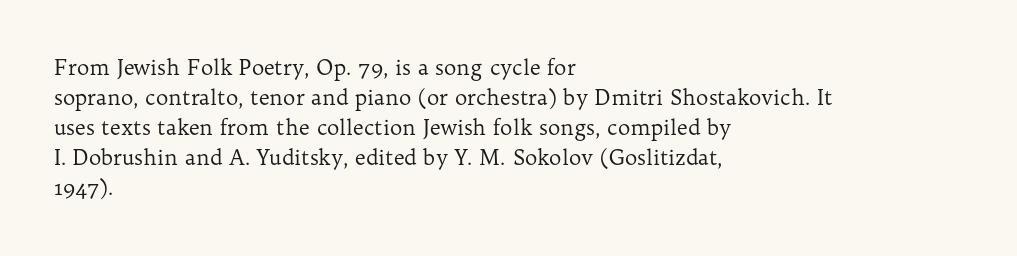
{"italic": "no", "bold": "no", "underline": "no", "align": "left", "line_spacing": "normal", "line_spacing_ratio": 1.43, "letter_spacing": "normal", "letter_spacing_em": 0.0, "glyph_px": 21}
